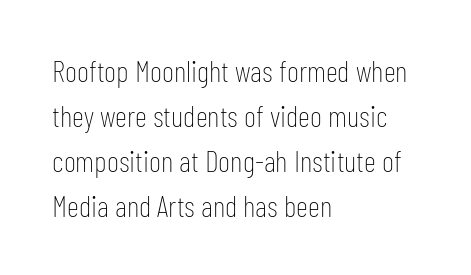
A sans-serif font was chosen for this passage. Every stem runs plumb, perpendicular to the baseline. Stroke thickness stays within the range of a standard reading face or lighter. Standard letterfit; no display-style spreading of the glyphs.
